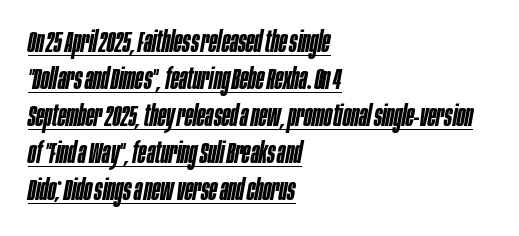
{"italic": "yes", "lean": "right", "slant_degrees": 10, "bold": "semi", "weight": "semibold", "width": "condensed", "stroke_contrast": "low", "x_height": "large", "monospaced": "no", "underline": "yes", "align": "left", "line_spacing_ratio": 1.23, "letter_spacing": "normal", "letter_spacing_em": 0.0, "glyph_px": 30}
